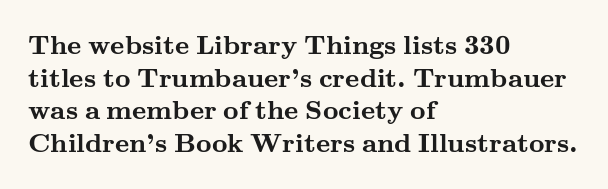
The glyphs are unaccompanied by any horizontal stroke below them. The passage shown is emphatically bold. The lettering holds an erect, upright posture throughout. Here the glyphs are tracked normally, forming tight word shapes.
